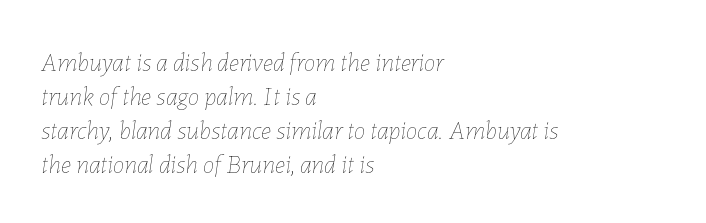
Q: Is the text bold? A: No.
Q: Is the text italic (slanted)? A: Yes, it leans right by about 7 degrees.
Q: Is the text underlined? A: No.
Q: How is the paragraph aligned? A: Left-aligned.
Q: Is the spacing between letters normal or unusually wide? A: Normal.
Q: Is the spacing between lines tight, normal or loose? A: Normal.
